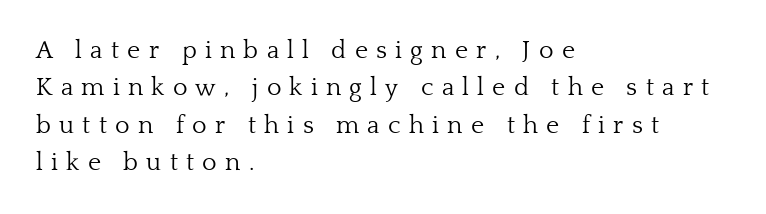
Q: Is the text bold? A: No.
Q: Is the text italic (slanted)? A: No, it is upright.
Q: Is the text underlined? A: No.
Q: How is the paragraph aligned? A: Left-aligned.
Q: Is the spacing between letters normal or unusually wide? A: Unusually wide.
Q: Is the spacing between lines tight, normal or loose? A: Normal.
